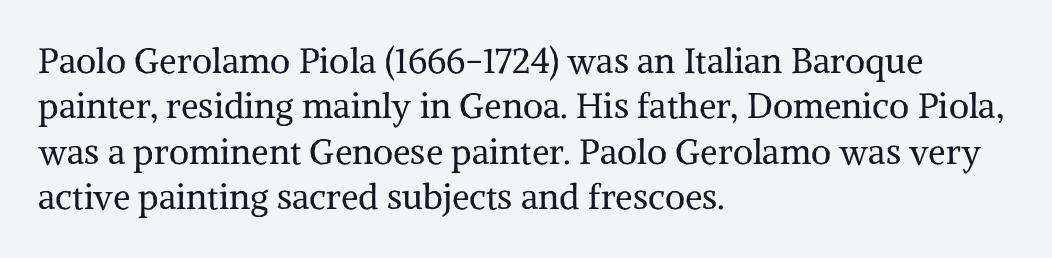
The image shows 35 px regular-weight serif type, upright; set left-aligned, normal line spacing (1.3x), normal letter spacing, not underlined; medium stroke contrast and a medium x-height.
